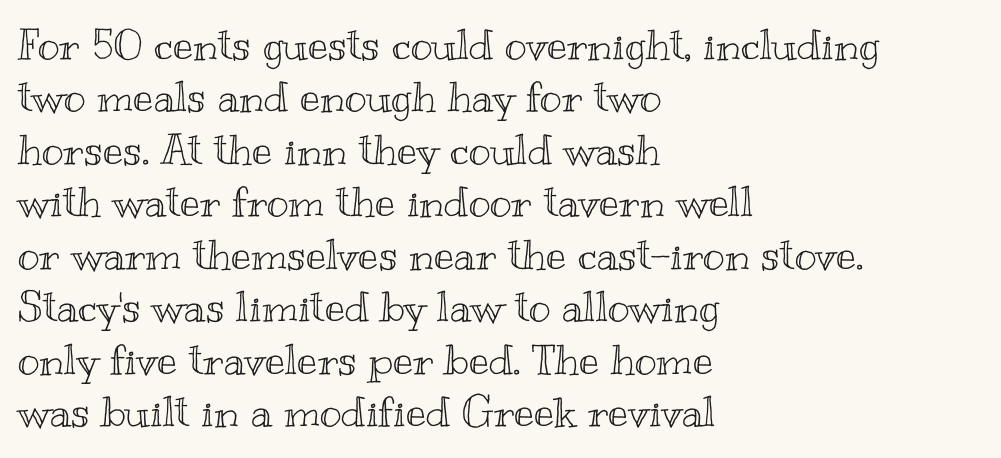
The specimen omits any rule beneath the text block's lines. The axis of the letterforms is exactly vertical. You could call the tracking neutral — neither tight nor loose. Here the designer chose a conventional face with non-uniform glyph widths. Evenly set lines give the paragraph a standard silhouette.
